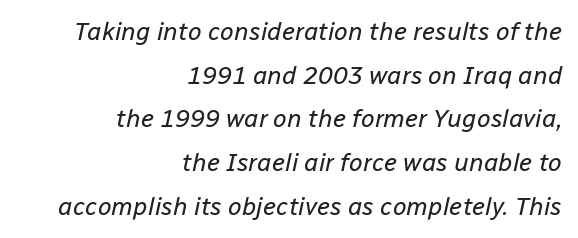
Observe the ordinary spacing: letters are neighbours, not strangers. No heavy texture on the line: the type isn't bold. The passage shown is not underscored anywhere. This sample uses an oblique cut, with every glyph tilted off the vertical. This rendering uses right alignment, leaving the left contour irregular.
